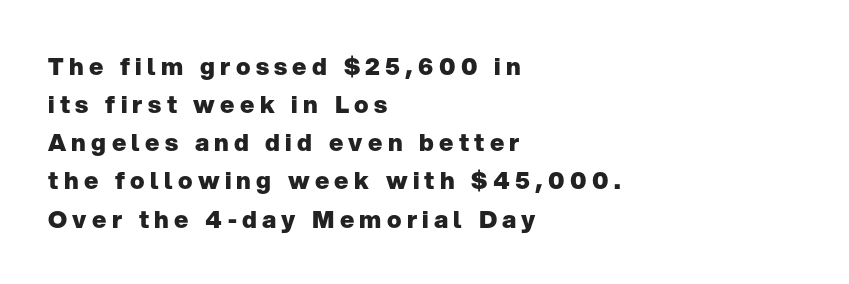
Q: Is the text bold? A: Yes.
Q: Is the text italic (slanted)? A: No, it is upright.
Q: Is the text underlined? A: No.
Q: How is the paragraph aligned? A: Left-aligned.
Q: Is the spacing between letters normal or unusually wide? A: Unusually wide.
Q: Is the spacing between lines tight, normal or loose? A: Normal.
